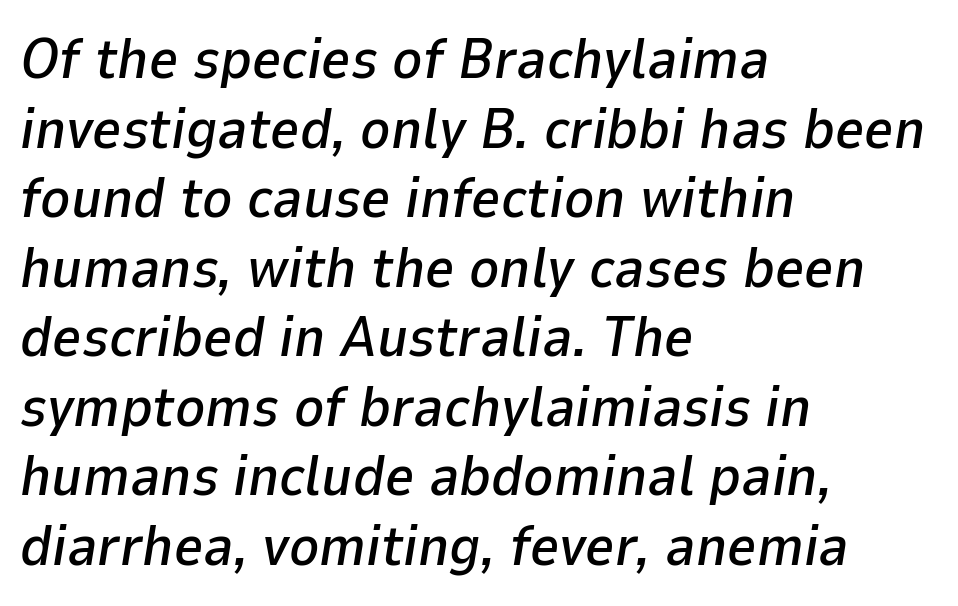
{"italic": "yes", "lean": "right", "slant_degrees": 9, "width": "normal", "stroke_contrast": "low", "x_height": "medium", "monospaced": "no", "underline": "no", "align": "left", "line_spacing_ratio": 1.22, "letter_spacing": "normal", "letter_spacing_em": 0.0, "glyph_px": 57}
